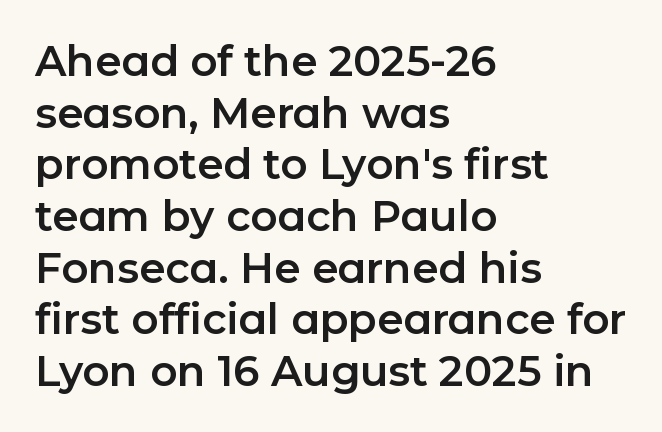
Q: Is the text italic (slanted)? A: No, it is upright.
Q: Is the typeface a serif or a sans-serif typeface? A: Sans-serif.
Q: Is the text underlined? A: No.
Q: How is the paragraph aligned? A: Left-aligned.
Q: Is the spacing between letters normal or unusually wide? A: Normal.
Q: Width (condensed, normal, or wide)? A: Normal.
Q: Stroke contrast? A: Low.
Q: x-height? A: Medium.
Q: Monospaced? A: No.
